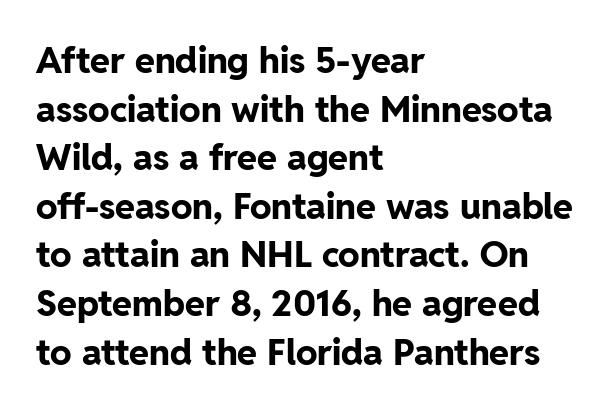
The image shows 36 px bold sans-serif type, upright; set left-aligned, normal line spacing (1.35x), normal letter spacing, not underlined; low stroke contrast and a medium x-height.
